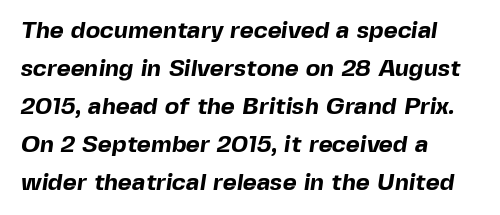
Q: Is the text bold? A: Yes.
Q: Is the text underlined? A: No.
Q: How is the paragraph aligned? A: Left-aligned.
Q: Is the spacing between letters normal or unusually wide? A: Normal.
Q: Is the spacing between lines tight, normal or loose? A: Normal.
